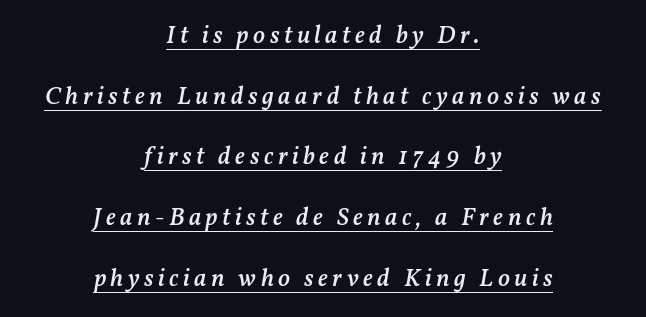
{"italic": "yes", "lean": "right", "slant_degrees": 11, "bold": "semi", "underline": "yes", "align": "center", "line_spacing": "loose", "line_spacing_ratio": 2.43, "glyph_px": 25}
